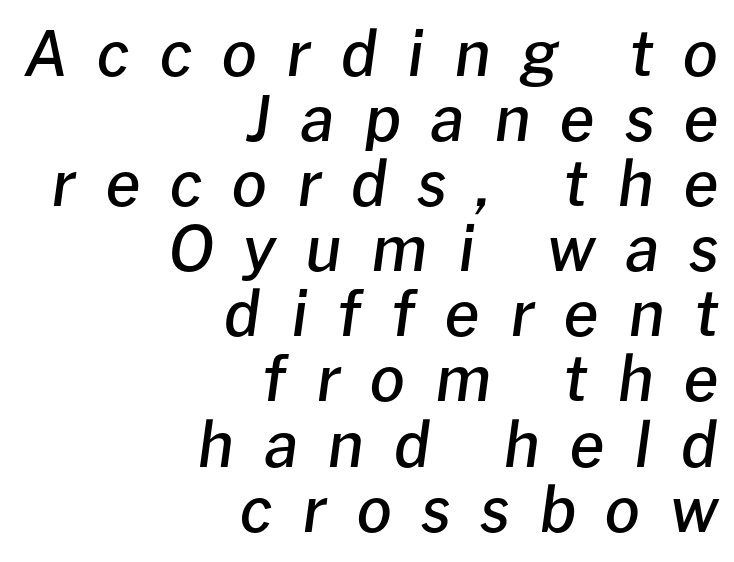
{"italic": "yes", "lean": "right", "slant_degrees": 8, "bold": "semi", "weight": "semibold", "width": "normal", "stroke_contrast": "low", "x_height": "medium", "monospaced": "no", "underline": "no", "align": "right", "line_spacing": "tight", "line_spacing_ratio": 1.05, "letter_spacing": "wide", "letter_spacing_em": 0.48, "glyph_px": 62}
